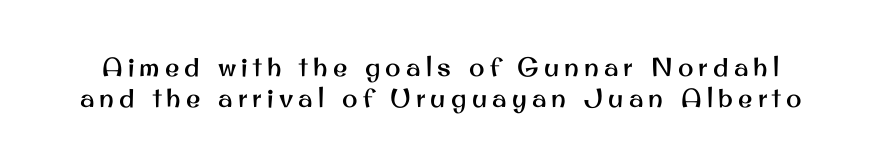
{"italic": "no", "underline": "no", "line_spacing_ratio": 1.18, "letter_spacing": "wide", "letter_spacing_em": 0.2, "glyph_px": 26}
